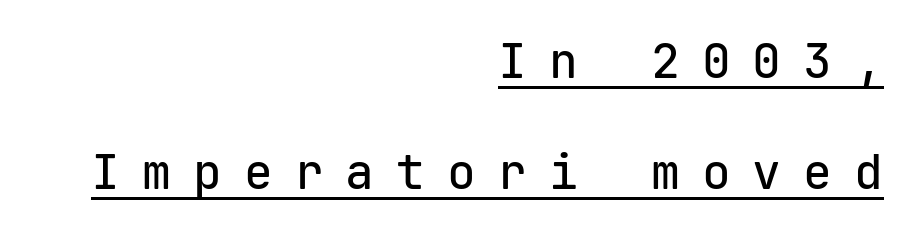
Does a line run under the words? Yes, clearly. The text block is weighted toward the right margin, trailing off unevenly leftward. Does the lettering tilt? It doesn't — this is upright. The vertical gap from one line to the next is large. I'd call this a sans setting — the letters go barefoot. How are the letters spaced? Widely, with obvious added tracking.
